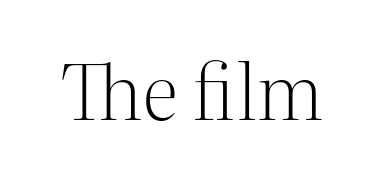
Q: Is the text bold? A: No.
Q: Is the text italic (slanted)? A: No, it is upright.
Q: Is the typeface a serif or a sans-serif typeface? A: Serif.
Q: Is the text underlined? A: No.
Q: Is the spacing between letters normal or unusually wide? A: Normal.
Q: Width (condensed, normal, or wide)? A: Normal.
Q: Stroke contrast? A: Medium.
Q: x-height? A: Medium.
Q: Monospaced? A: No.
